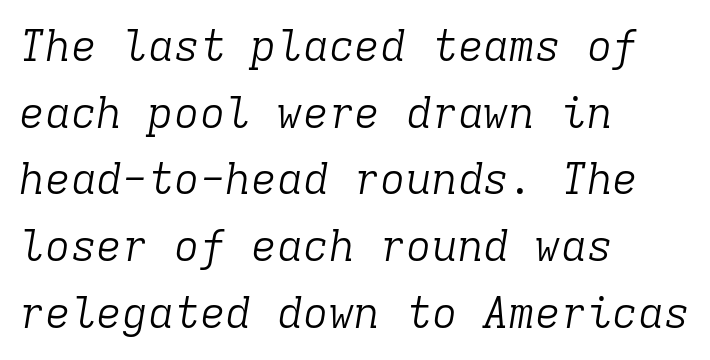
The image shows 43 px light serif type, italic (leaning right), monospaced; set left-aligned, normal line spacing (1.55x), normal letter spacing, not underlined; low stroke contrast and a medium x-height.
